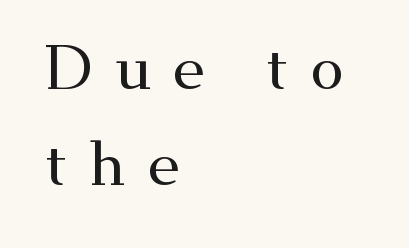
{"serif": "yes", "italic": "no", "width": "wide", "stroke_contrast": "medium", "x_height": "small", "monospaced": "no", "underline": "no", "align": "left", "line_spacing": "normal", "line_spacing_ratio": 1.57, "letter_spacing": "wide", "letter_spacing_em": 0.35, "glyph_px": 61}
